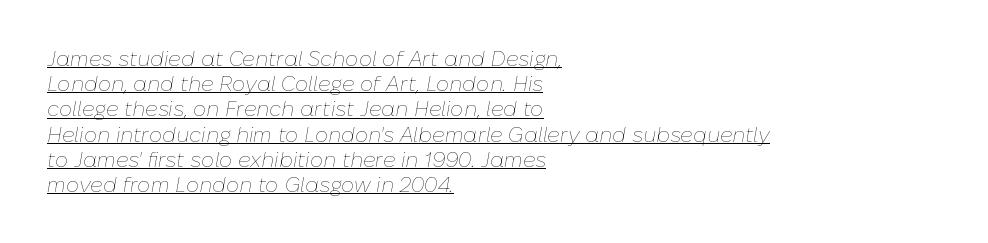
Q: Is the text bold? A: No.
Q: Is the text italic (slanted)? A: Yes, it leans right by about 10 degrees.
Q: Is the text underlined? A: Yes.
Q: How is the paragraph aligned? A: Left-aligned.
Q: Is the spacing between letters normal or unusually wide? A: Normal.
